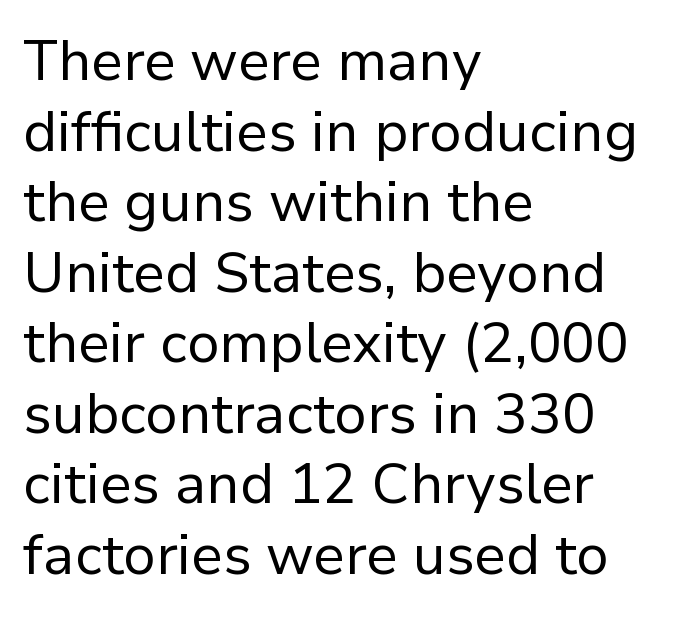
Inter-character spacing is left at the font's built-in metrics. The letters advance in unequal steps, a hallmark of proportional type. Stroke mass is kept to a normal reading level or below. Quick note: underline off. The face used here is a sans, in the tradition of grotesques and geometrics.
